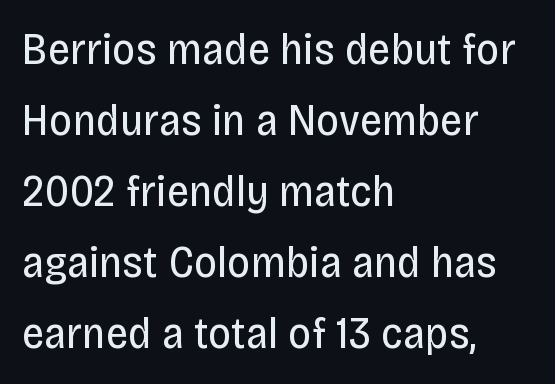
{"serif": "no", "italic": "no", "bold": "no", "weight": "regular", "width": "condensed", "stroke_contrast": "low", "x_height": "large", "monospaced": "no", "underline": "no", "align": "left", "line_spacing": "normal", "line_spacing_ratio": 1.58, "letter_spacing": "normal", "letter_spacing_em": 0.0, "glyph_px": 45}
